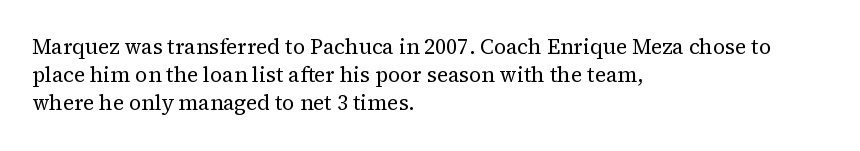
The image shows 21 px text type, upright; set left-aligned, normal line spacing (1.34x), normal letter spacing, not underlined.
